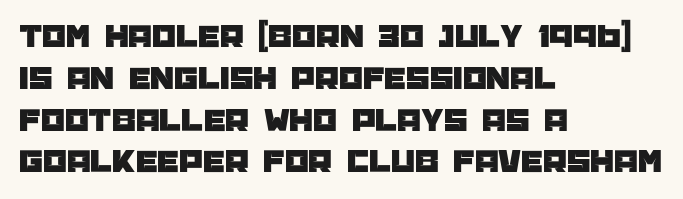
{"serif": "no", "italic": "no", "width": "normal", "stroke_contrast": "low", "x_height": "large", "monospaced": "no", "underline": "no", "align": "left", "line_spacing_ratio": 1.23, "letter_spacing": "normal", "letter_spacing_em": 0.0, "glyph_px": 34}
